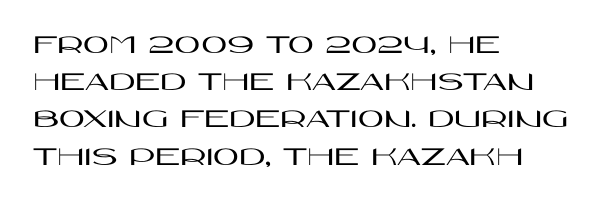
{"serif": "no", "italic": "no", "width": "wide", "stroke_contrast": "high", "x_height": "large", "monospaced": "no", "underline": "no", "align": "left", "line_spacing": "normal", "line_spacing_ratio": 1.33, "letter_spacing": "normal", "letter_spacing_em": 0.0, "glyph_px": 28}
